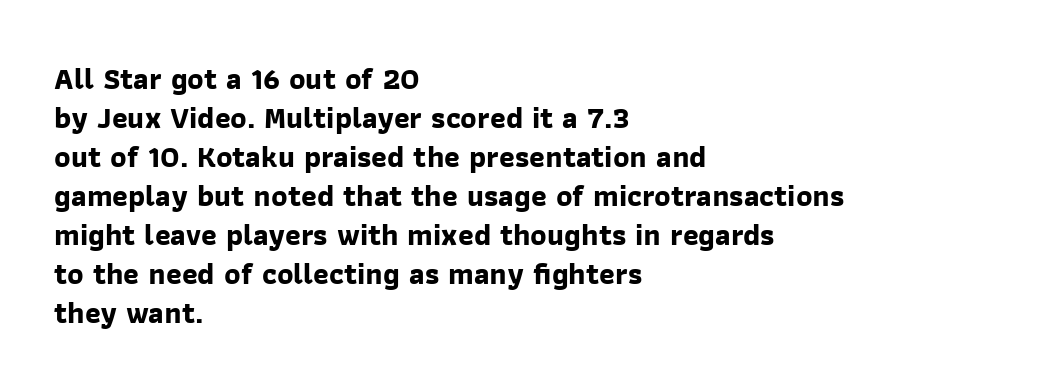
{"serif": "no", "bold": "yes", "weight": "bold", "width": "normal", "stroke_contrast": "low", "x_height": "medium", "monospaced": "no", "underline": "no", "align": "left", "line_spacing": "normal", "line_spacing_ratio": 1.3, "letter_spacing": "normal", "letter_spacing_em": 0.0, "glyph_px": 30}
